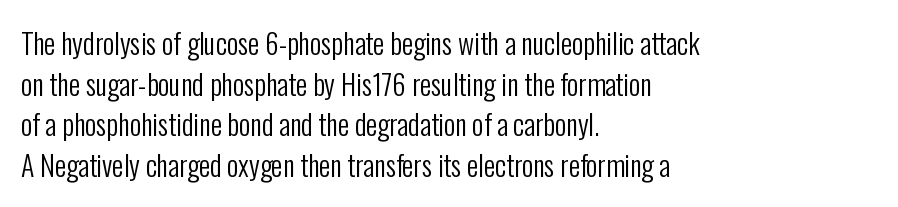
The image shows 28 px regular-weight, condensed sans-serif type, upright; set left-aligned, normal line spacing (1.45x), normal letter spacing, not underlined; low stroke contrast and a medium x-height.
